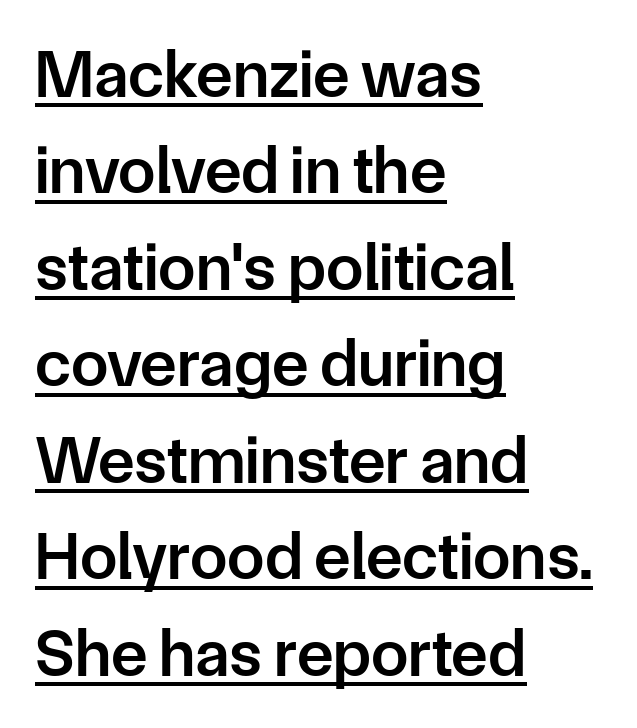
{"serif": "no", "italic": "no", "bold": "semi", "weight": "semibold", "width": "normal", "stroke_contrast": "low", "x_height": "medium", "monospaced": "no", "underline": "yes", "align": "left", "line_spacing": "normal", "line_spacing_ratio": 1.44, "letter_spacing": "normal", "letter_spacing_em": 0.0, "glyph_px": 67}
